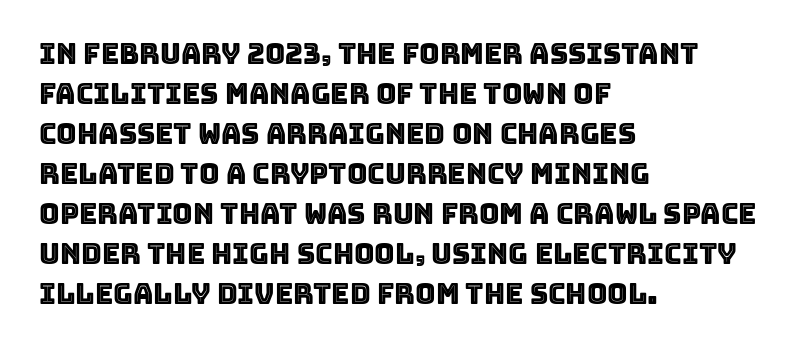
Think of a printed novel: that variable character pitch is what you see here. The glyphs are unaccompanied by any horizontal stroke below them. Line starts are locked; line ends wander. Nope, not italic — everything's standing straight. Baseline-to-baseline distance is the conventional proportion of letter height. Characters follow at the spacing the type designer built in.
